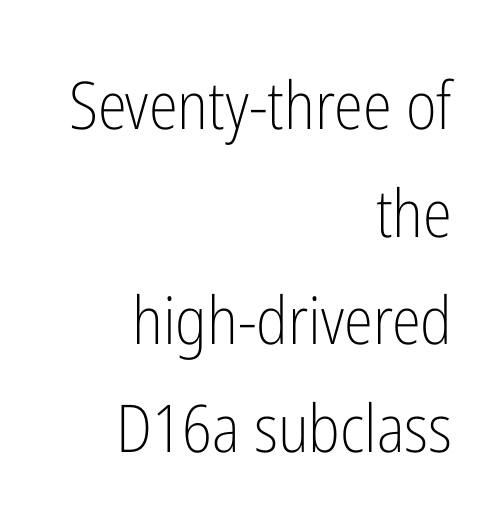
The image shows 66 px light, condensed sans-serif type, upright; set right-aligned, normal line spacing (1.63x), normal letter spacing, not underlined; low stroke contrast and a medium x-height.
